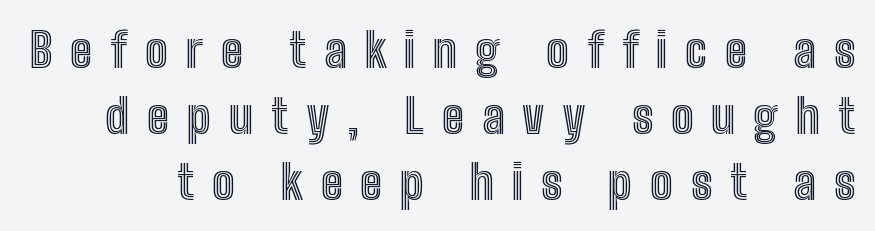
{"italic": "no", "width": "condensed", "x_height": "medium", "monospaced": "no", "underline": "no", "line_spacing": "normal", "line_spacing_ratio": 1.37, "letter_spacing": "wide", "letter_spacing_em": 0.37, "glyph_px": 48}
